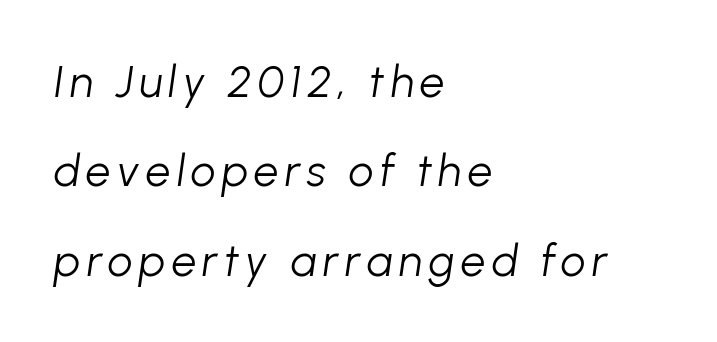
{"italic": "yes", "lean": "right", "slant_degrees": 8, "bold": "no", "weight": "light", "width": "normal", "stroke_contrast": "low", "x_height": "medium", "monospaced": "no", "underline": "no", "align": "left", "line_spacing": "loose", "line_spacing_ratio": 2.03, "glyph_px": 44}
